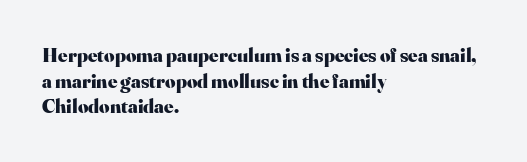
{"italic": "no", "bold": "yes", "underline": "no", "align": "left", "line_spacing": "normal", "line_spacing_ratio": 1.28, "letter_spacing": "normal", "letter_spacing_em": 0.0, "glyph_px": 20}
